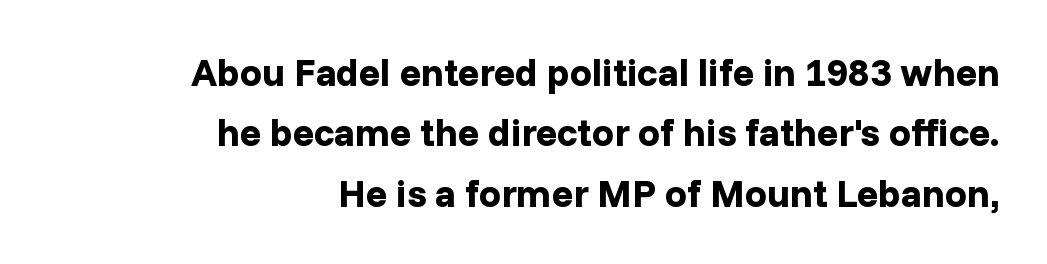
{"serif": "no", "italic": "no", "bold": "yes", "weight": "bold", "width": "normal", "stroke_contrast": "low", "x_height": "medium", "monospaced": "no", "underline": "no", "align": "right", "line_spacing": "normal", "line_spacing_ratio": 1.55, "letter_spacing": "normal", "letter_spacing_em": 0.0, "glyph_px": 39}
